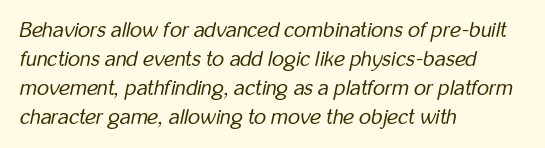
The image shows 21 px text type, italic (leaning right); set left-aligned, normal line spacing (1.38x), normal letter spacing, not underlined.
